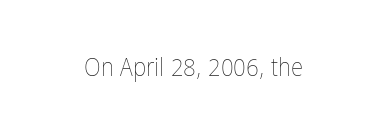
{"italic": "no", "bold": "no", "underline": "no", "letter_spacing": "normal", "letter_spacing_em": 0.0, "glyph_px": 25}
